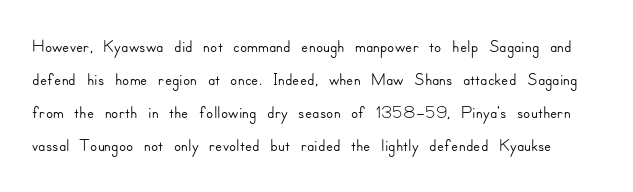
{"italic": "no", "underline": "no", "line_spacing": "normal", "line_spacing_ratio": 1.27, "letter_spacing": "normal", "letter_spacing_em": 0.0, "glyph_px": 26}
